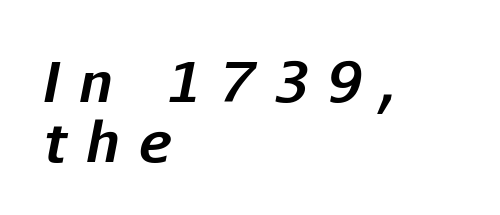
The image shows 55 px bold type, italic (leaning right); set left-aligned, tight line spacing (1.1x), unusually wide letter spacing (+0.35 em), not underlined; low stroke contrast and a medium x-height.
